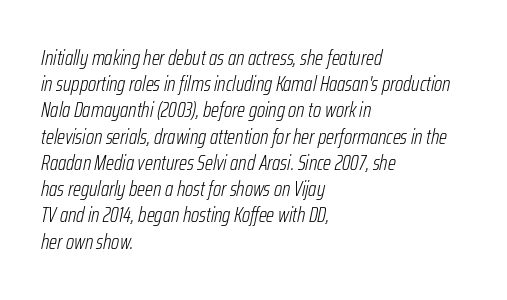
The image shows 21 px text type, italic (leaning right); set left-aligned, normal line spacing (1.25x), normal letter spacing, not underlined.
